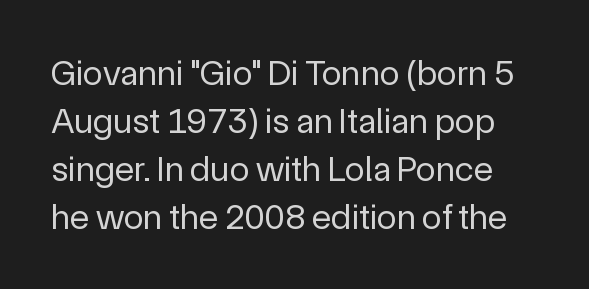
The image shows 36 px regular-weight sans-serif type, upright; set normal line spacing (1.33x), normal letter spacing, not underlined; a medium x-height.
